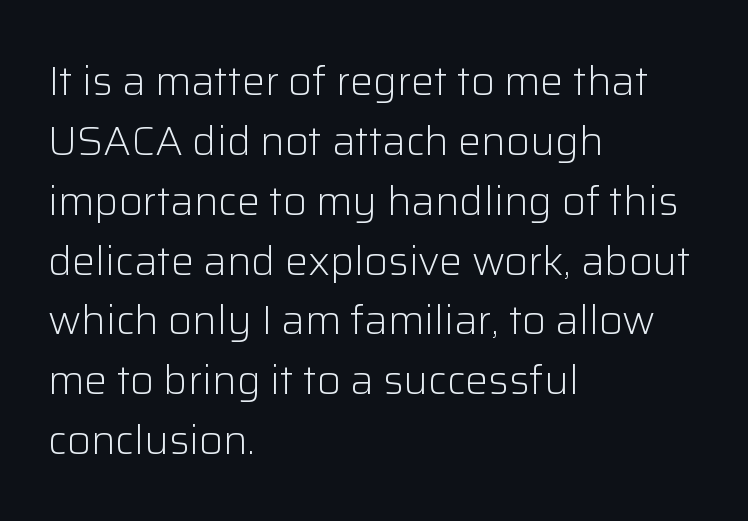
{"serif": "no", "italic": "no", "bold": "no", "weight": "light", "width": "normal", "stroke_contrast": "low", "x_height": "medium", "monospaced": "no", "underline": "no", "align": "left", "line_spacing": "normal", "line_spacing_ratio": 1.46, "letter_spacing": "normal", "letter_spacing_em": 0.0, "glyph_px": 41}
